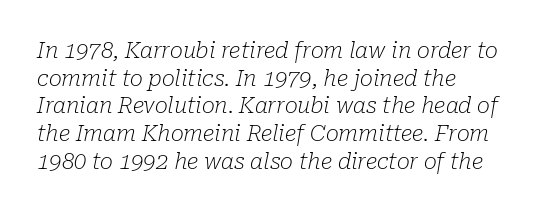
The image shows 22 px text type, italic (leaning right); set left-aligned, normal line spacing (1.26x), normal letter spacing, not underlined.
